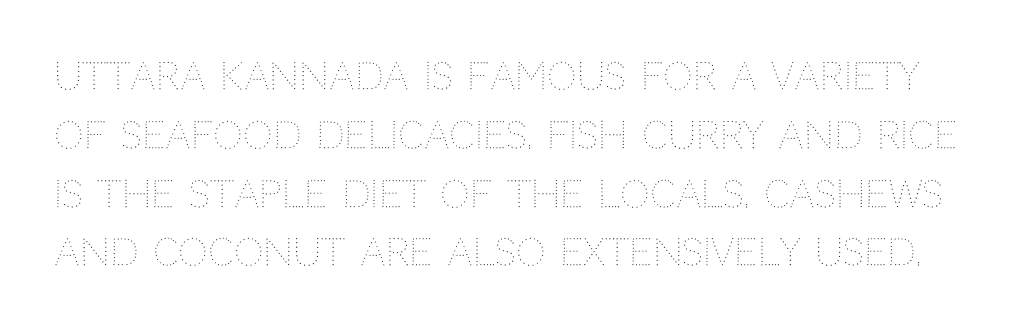
{"italic": "no", "bold": "no", "weight": "thin", "width": "normal", "stroke_contrast": "medium", "x_height": "large", "monospaced": "no", "underline": "no", "line_spacing": "normal", "line_spacing_ratio": 1.59, "letter_spacing": "normal", "letter_spacing_em": 0.0, "glyph_px": 37}
